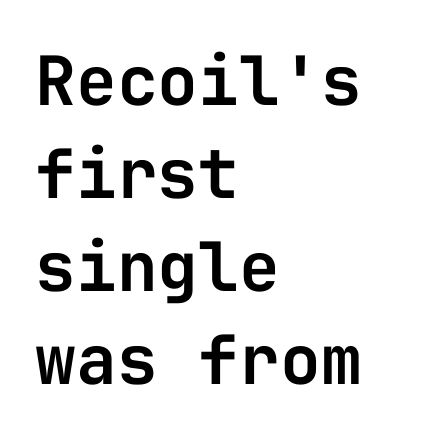
Monospaced: the letters line up in strict vertical columns. Horizontal alignment here is leftward, the default for most running prose. In terms of leading, this rendering sits right in the middle. These lines are composed in type without serifs. Unlike italic type, these characters show no tilt at all.
